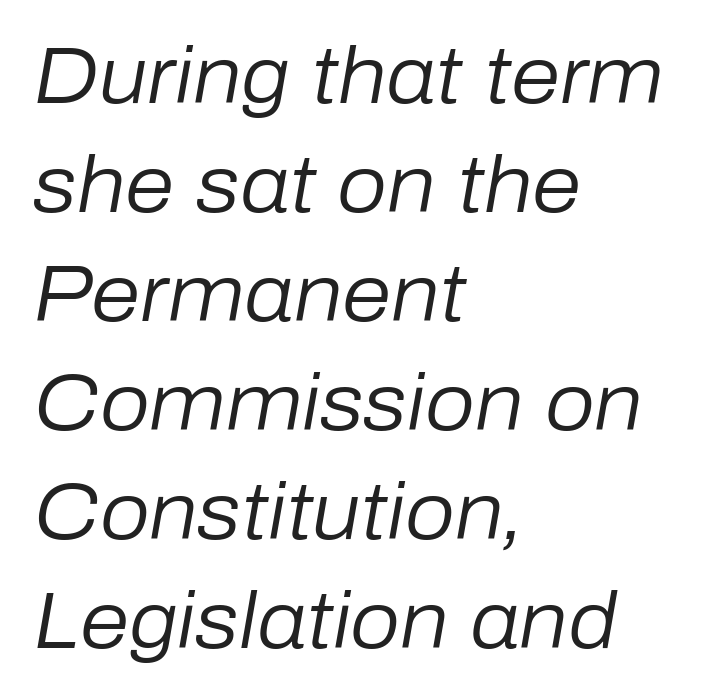
Heaviness? Minimal to ordinary, like unemphasized prose. A classic flush-left, rag-right setting is used for this passage. One glance says typical: line gaps are just what's usual. The passage shown leans; its letterforms are oblique.
